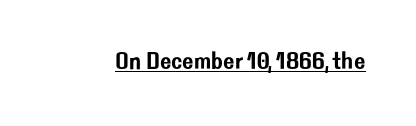
{"italic": "no", "underline": "yes", "letter_spacing": "normal", "letter_spacing_em": 0.0, "glyph_px": 24}
